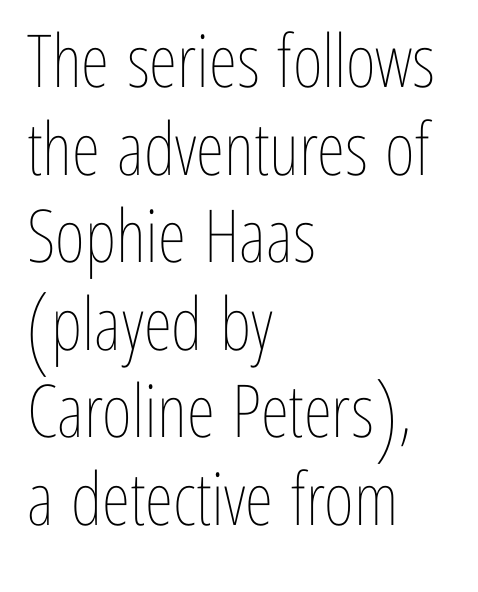
The image shows 73 px thin, condensed type, upright; set left-aligned, line spacing 1.2x, normal letter spacing, not underlined; low stroke contrast and a medium x-height.
